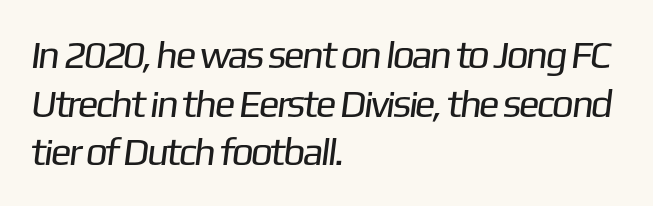
This sample uses plain, unmodified letter spacing. What's the leading like? Ordinary, nothing unusual. This sample has the flowing, uneven cadence of proportional lettering. A student would call this left alignment; a typographer would say flush left, rag right. The strip under each line holds only bare page. The glyphs in this specimen are sans serif.
